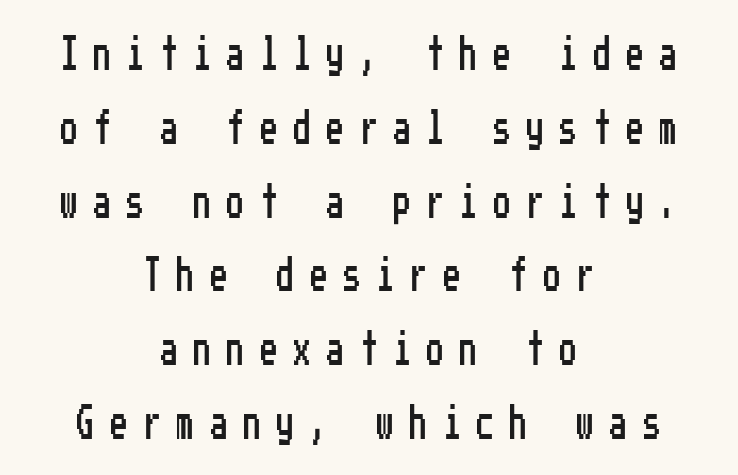
Q: Is the text italic (slanted)? A: No, it is upright.
Q: Is the typeface a serif or a sans-serif typeface? A: Sans-serif.
Q: Is the text underlined? A: No.
Q: How is the paragraph aligned? A: Centered.
Q: Is the spacing between letters normal or unusually wide? A: Unusually wide.
Q: Is the spacing between lines tight, normal or loose? A: Loose.
Q: Width (condensed, normal, or wide)? A: Condensed.
Q: Stroke contrast? A: Low.
Q: x-height? A: Medium.
